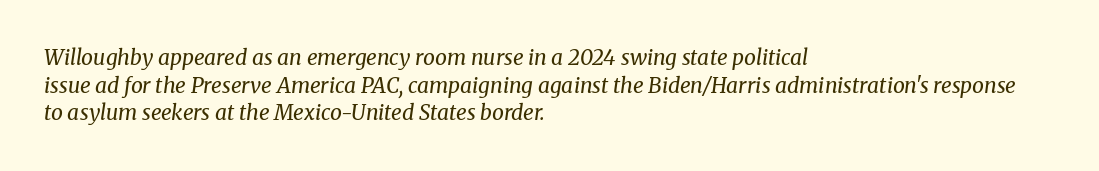
The image shows 21 px text type, italic (leaning right); set left-aligned, normal line spacing (1.32x), normal letter spacing, not underlined.
